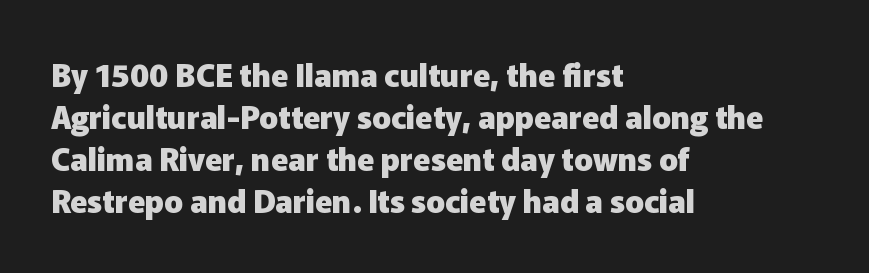
Q: Is the text bold? A: Yes.
Q: Is the text italic (slanted)? A: No, it is upright.
Q: Is the typeface a serif or a sans-serif typeface? A: Sans-serif.
Q: Is the text underlined? A: No.
Q: How is the paragraph aligned? A: Left-aligned.
Q: Is the spacing between letters normal or unusually wide? A: Normal.
Q: Is the spacing between lines tight, normal or loose? A: Normal.
Q: Width (condensed, normal, or wide)? A: Normal.
Q: Stroke contrast? A: Low.
Q: x-height? A: Medium.
Q: Monospaced? A: No.
